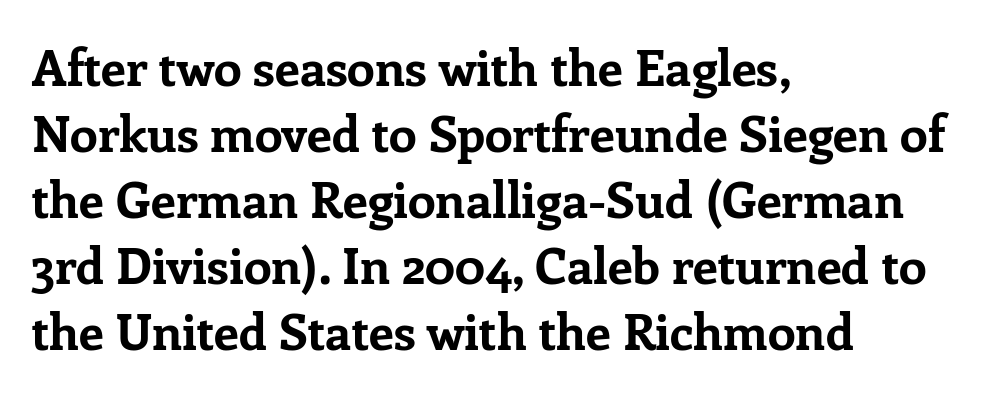
The letters advance in unequal steps, a hallmark of proportional type. The line texture is even and compact thanks to regular tracking. The font family rendered here belongs to the serif group. The lettering holds an erect, upright posture throughout.
